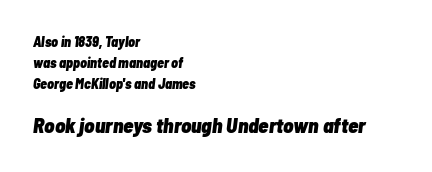
The image shows 21 px bold type, italic (leaning right); set left-aligned, normal line spacing (1.49x), normal letter spacing, not underlined; the second (bottom) block is 1.5x larger.
